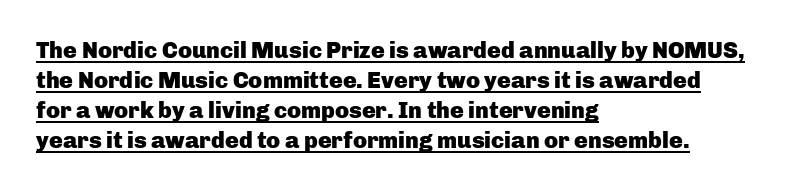
The image shows 23 px bold type, upright; set left-aligned, normal line spacing (1.31x), normal letter spacing, underlined.
